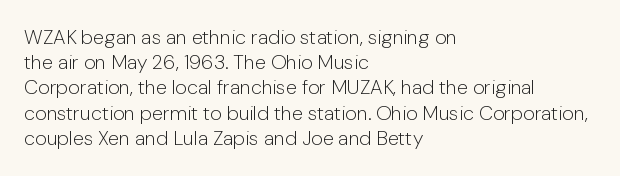
Q: Is the text bold? A: No.
Q: Is the text italic (slanted)? A: No, it is upright.
Q: Is the text underlined? A: No.
Q: How is the paragraph aligned? A: Left-aligned.
Q: Is the spacing between letters normal or unusually wide? A: Normal.
Q: Is the spacing between lines tight, normal or loose? A: Normal.
